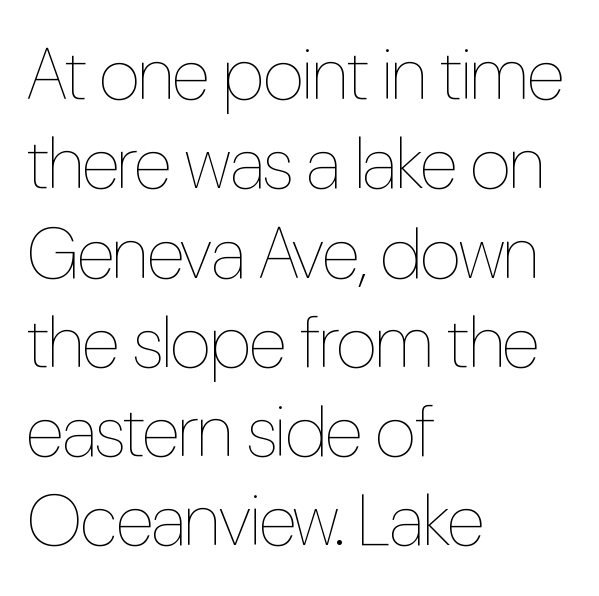
{"italic": "no", "bold": "no", "weight": "thin", "width": "condensed", "stroke_contrast": "low", "x_height": "medium", "monospaced": "no", "underline": "no", "align": "left", "line_spacing_ratio": 1.24, "letter_spacing": "normal", "letter_spacing_em": 0.0, "glyph_px": 72}
